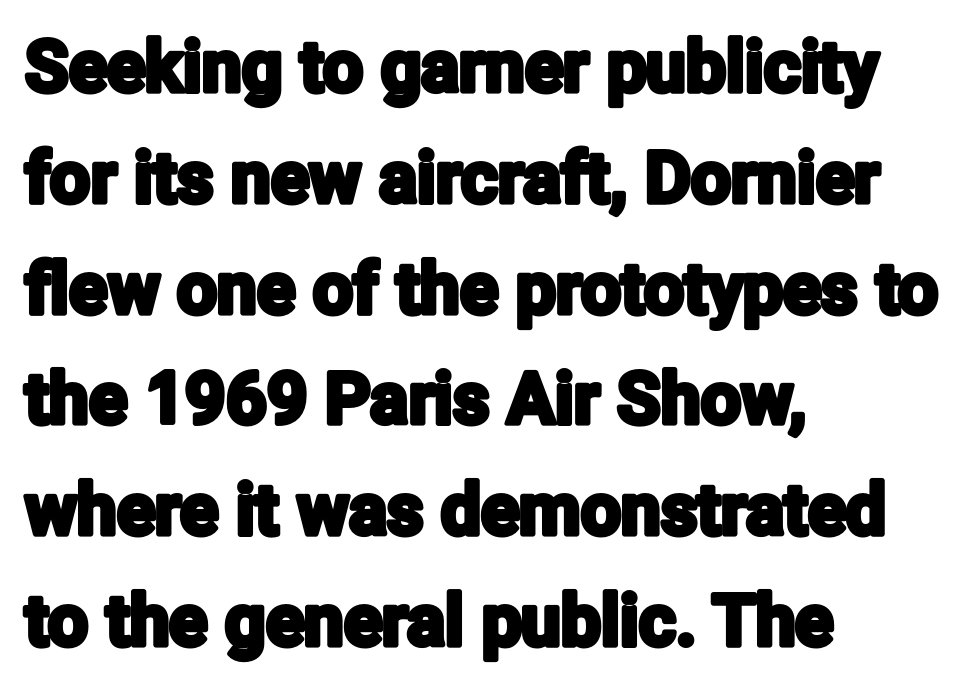
Q: Is the text italic (slanted)? A: No, it is upright.
Q: Is the typeface a serif or a sans-serif typeface? A: Sans-serif.
Q: Is the text underlined? A: No.
Q: How is the paragraph aligned? A: Left-aligned.
Q: Is the spacing between letters normal or unusually wide? A: Normal.
Q: Is the spacing between lines tight, normal or loose? A: Normal.
Q: Width (condensed, normal, or wide)? A: Condensed.
Q: Stroke contrast? A: Low.
Q: x-height? A: Medium.
Q: Monospaced? A: No.
